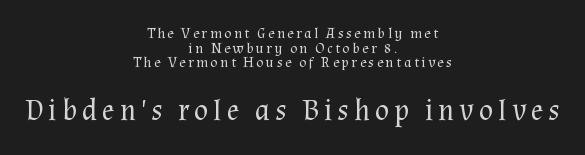
{"italic": "no", "bold": "no", "weight": "regular", "width": "normal", "stroke_contrast": "medium", "x_height": "medium", "monospaced": "no", "underline": "no", "align": "center", "line_spacing": "tight", "line_spacing_ratio": 0.98, "larger_block": "second", "size_ratio": 2.0, "glyph_px": 30}
